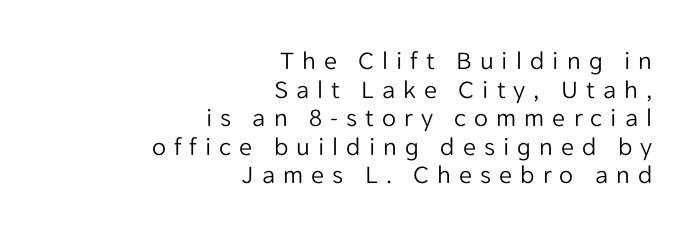
Q: Is the text bold? A: No.
Q: Is the text italic (slanted)? A: No, it is upright.
Q: Is the text underlined? A: No.
Q: How is the paragraph aligned? A: Right-aligned.
Q: Is the spacing between letters normal or unusually wide? A: Unusually wide.
Q: Is the spacing between lines tight, normal or loose? A: Tight.
